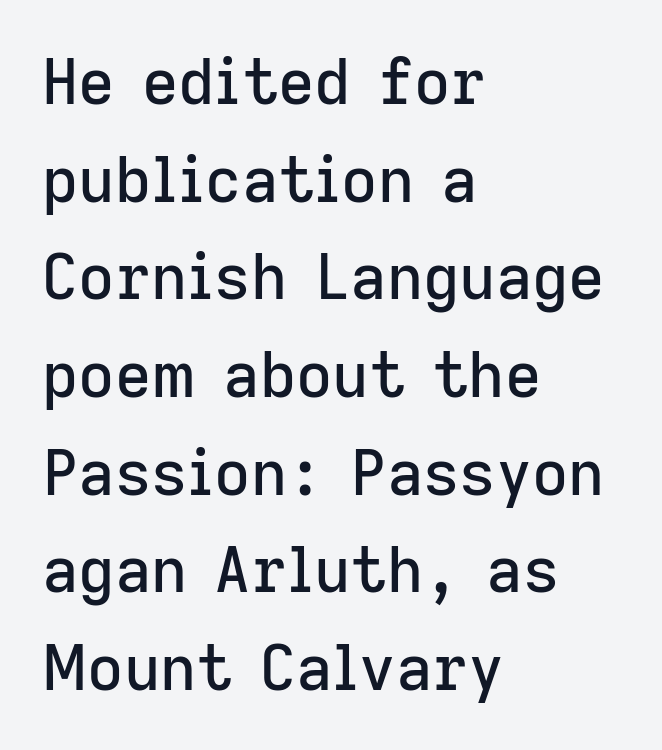
The gaps between neighbouring characters are ordinary and unremarkable. This is sans-serif lettering, the kind often seen on screens and signage. Notice how the stems are strictly vertical — no italics here. These lines are rendered in a variable-pitch font.
